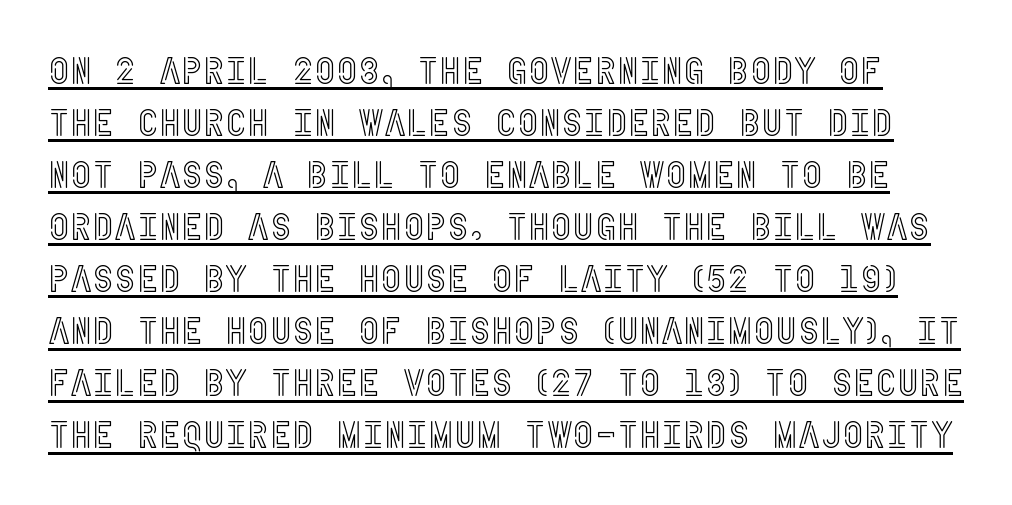
Q: Is the text italic (slanted)? A: No, it is upright.
Q: Is the text underlined? A: Yes.
Q: Is the spacing between letters normal or unusually wide? A: Normal.
Q: Is the spacing between lines tight, normal or loose? A: Normal.
Q: Width (condensed, normal, or wide)? A: Condensed.
Q: x-height? A: Large.
